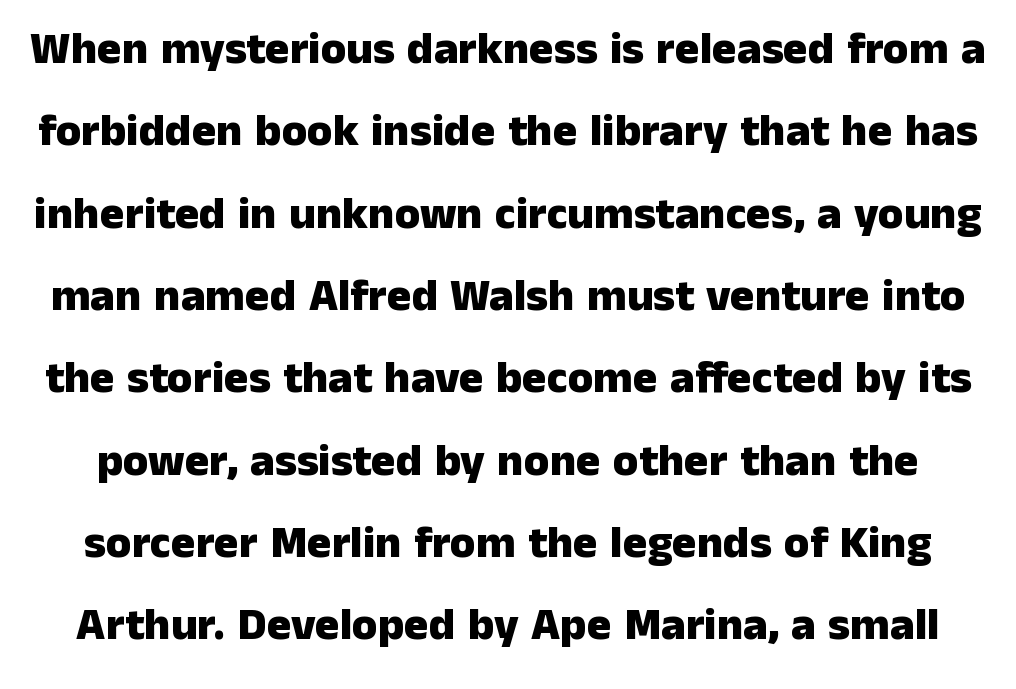
The image shows 46 px heavy sans-serif type, upright; set line spacing 1.79x, normal letter spacing, not underlined; low stroke contrast and a medium x-height.
